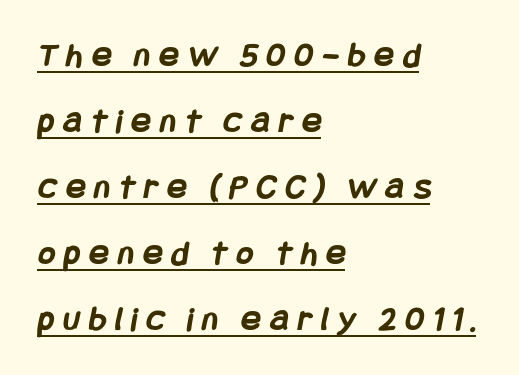
Bold? Absolutely — the strokes are thick and heavy. Every word sits above its own underline. Font category for this specimen: sans-serif. Students, note that the glyphs here are deliberately spaced far apart. Which margin do the lines hug? The left one — the right edge is uneven.
